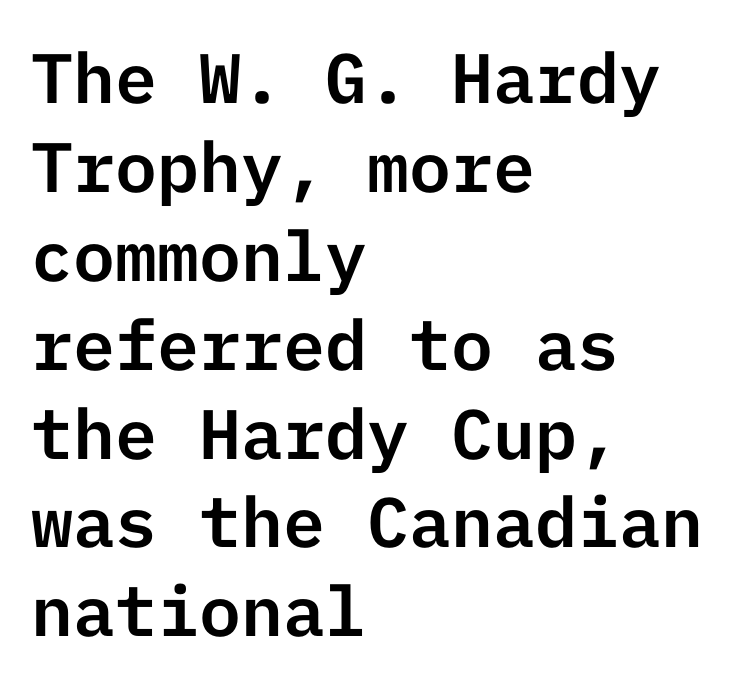
Type style note: lacks serifs. The lines in this sample share a left origin and differ only in where they stop. These lines were composed using upright roman letters. The passage shown stacks its lines at a standard gap. Characters follow at the spacing the type designer built in.
